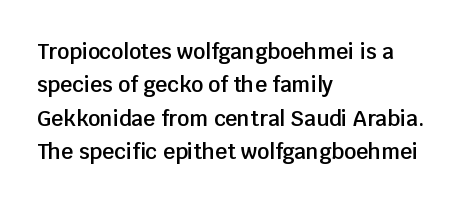
{"italic": "no", "bold": "semi", "underline": "no", "align": "left", "line_spacing": "normal", "line_spacing_ratio": 1.59, "letter_spacing": "normal", "letter_spacing_em": 0.0, "glyph_px": 21}
